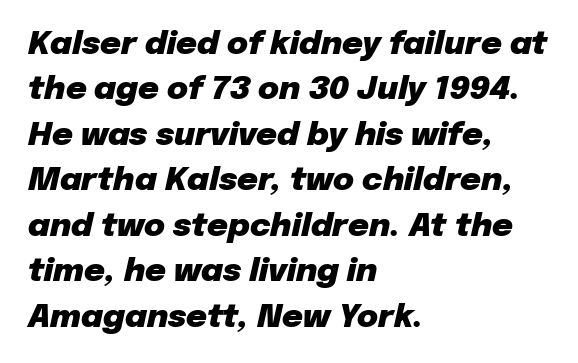
Q: Is the text bold? A: Yes.
Q: Is the text italic (slanted)? A: Yes, it leans right by about 12 degrees.
Q: Is the text underlined? A: No.
Q: How is the paragraph aligned? A: Left-aligned.
Q: Is the spacing between letters normal or unusually wide? A: Normal.
Q: Is the spacing between lines tight, normal or loose? A: Normal.
Q: Width (condensed, normal, or wide)? A: Normal.
Q: Stroke contrast? A: Low.
Q: x-height? A: Medium.
Q: Monospaced? A: No.
